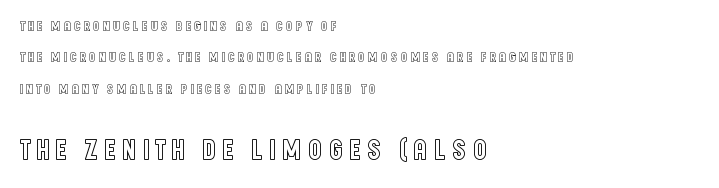
{"italic": "no", "width": "condensed", "x_height": "large", "monospaced": "no", "underline": "no", "align": "left", "line_spacing": "loose", "line_spacing_ratio": 2.25, "larger_block": "second", "size_ratio": 2.07, "glyph_px": 29}
